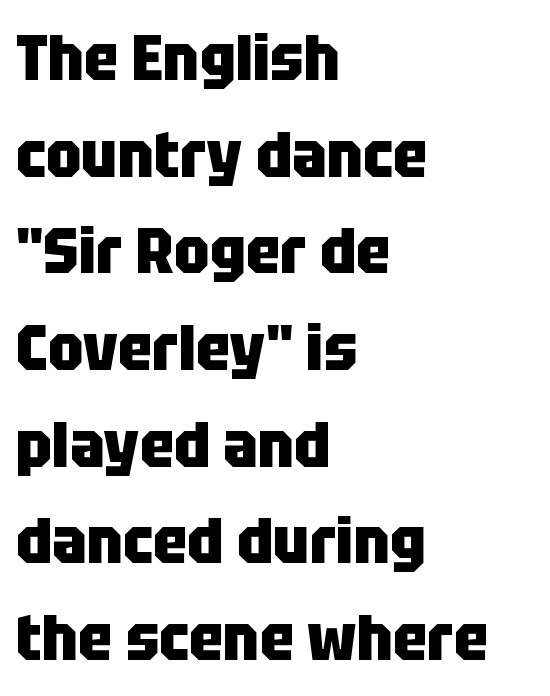
The face used here is a sans, in the tradition of grotesques and geometrics. The font is running at its bold setting. The rendering keeps characters at their native spacing. The gap between lines stays unmarked.
